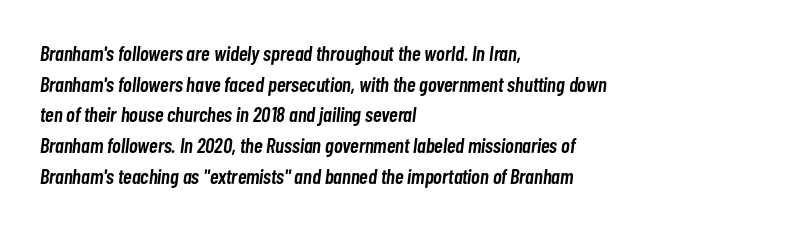
The image shows 21 px text type, italic (leaning right); set left-aligned, normal line spacing (1.46x), normal letter spacing, not underlined.
